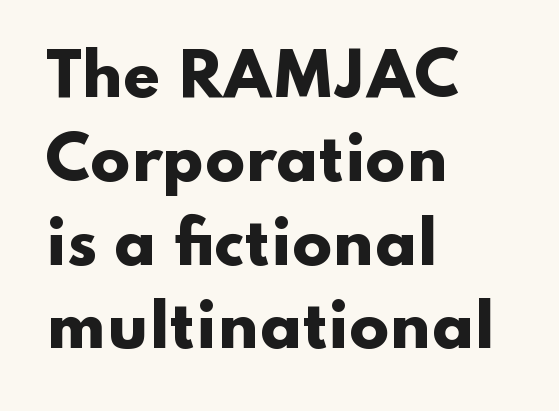
{"serif": "no", "italic": "no", "bold": "yes", "weight": "heavy", "width": "wide", "stroke_contrast": "low", "x_height": "small", "monospaced": "no", "underline": "no", "align": "left", "line_spacing": "normal", "line_spacing_ratio": 1.42, "letter_spacing": "normal", "letter_spacing_em": 0.0, "glyph_px": 59}
